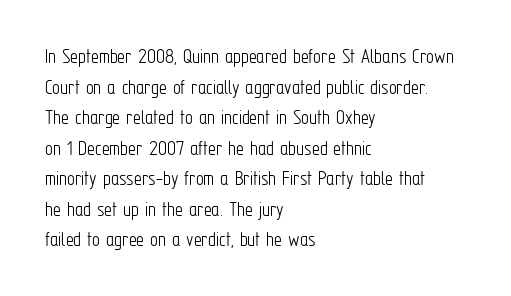
Here the glyphs are tracked normally, forming tight word shapes. This sample keeps an unexceptional amount of space between lines. Every character sits straight up, as roman type does. Each stroke keeps to a modest, everyday thickness or less. This rendering uses left alignment, leaving the right contour irregular. Descenders are the only things crossing below the line.
